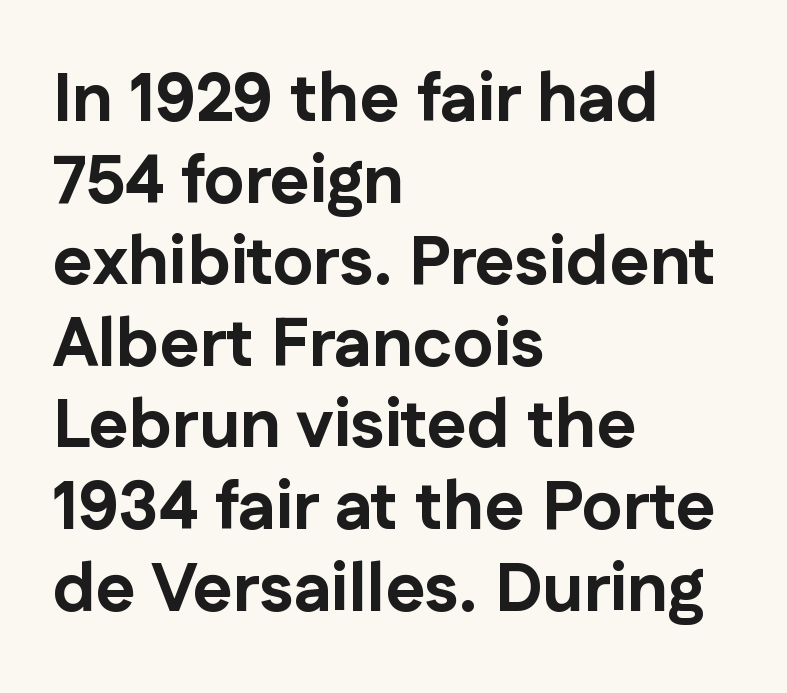
The image shows 68 px bold sans-serif type, upright; set left-aligned, line spacing 1.2x, normal letter spacing, not underlined; low stroke contrast and a medium x-height.
